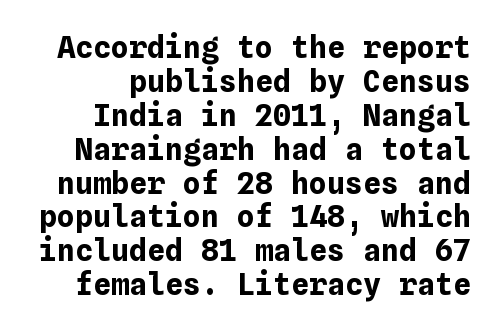
Q: Is the text bold? A: Yes.
Q: Is the text italic (slanted)? A: No, it is upright.
Q: Is the text underlined? A: No.
Q: Is the spacing between letters normal or unusually wide? A: Normal.
Q: Is the spacing between lines tight, normal or loose? A: Tight.
Q: Width (condensed, normal, or wide)? A: Normal.
Q: Stroke contrast? A: Low.
Q: x-height? A: Medium.
